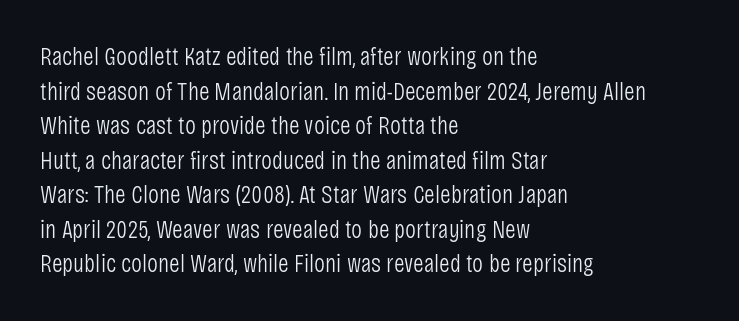
The image shows 26 px text type, upright; set left-aligned, normal line spacing (1.33x), normal letter spacing, not underlined.
